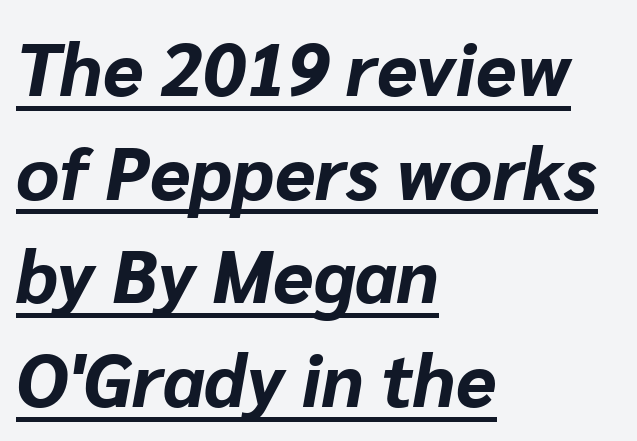
The face used here is rendered with its standard letterfit. Check the space under the baseline: a stroke is drawn there. Proportional: the letters do not fall into vertical columns. Thick stems and heavy bowls — unmistakably bold.
